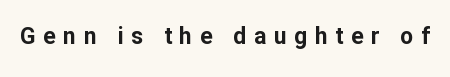
The image shows 23 px bold type, upright; set unusually wide letter spacing (+0.33 em), not underlined.
